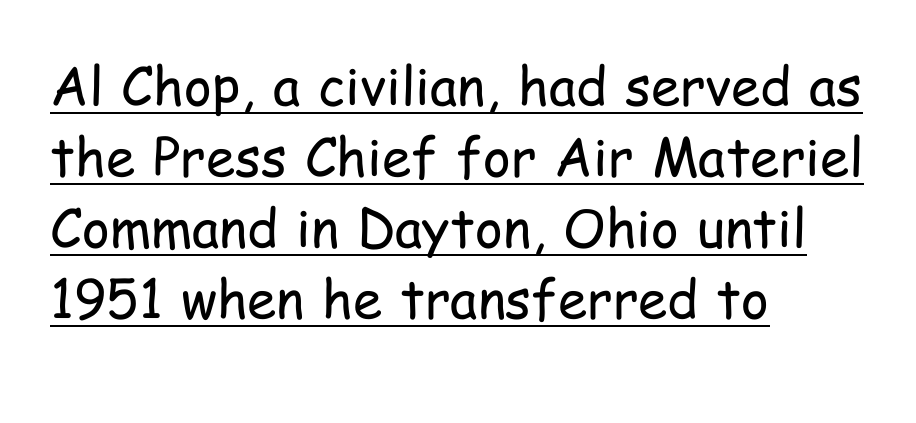
The image shows 53 px regular-weight, condensed sans-serif type, upright; set left-aligned, normal line spacing (1.34x), normal letter spacing, underlined; low stroke contrast and a medium x-height.
